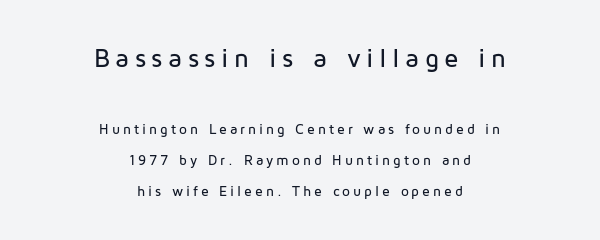
The image shows 26 px text type, upright; set centered, loose line spacing (2.22x), unusually wide letter spacing (+0.21 em), not underlined; the first (top) block is 1.86x larger.
